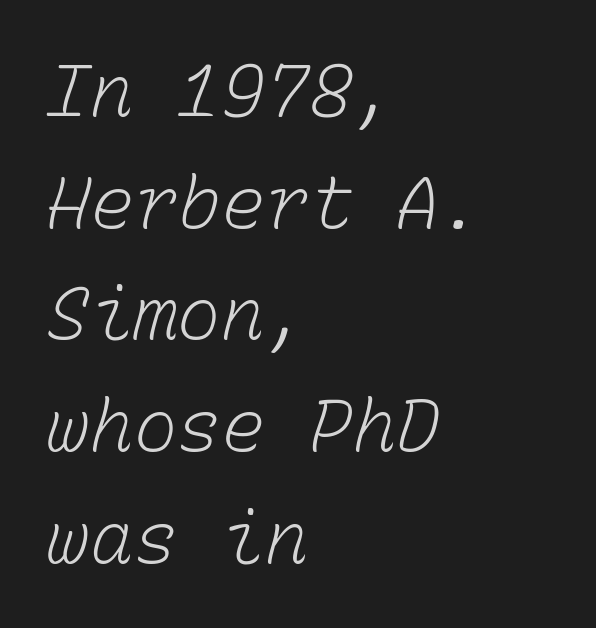
Q: Is the text bold? A: No.
Q: Is the text underlined? A: No.
Q: How is the paragraph aligned? A: Left-aligned.
Q: Is the spacing between letters normal or unusually wide? A: Normal.
Q: Is the spacing between lines tight, normal or loose? A: Normal.
Q: Width (condensed, normal, or wide)? A: Normal.
Q: Stroke contrast? A: Low.
Q: x-height? A: Medium.
Q: Monospaced? A: Yes.
